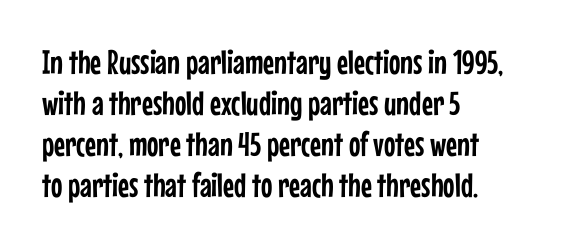
The ragged edge is on the right, which tells us the setting is flush left. The text was rendered using a sans face with plain stroke endings. A clean baseline with only descenders dipping below it. Varying glyph widths throughout — classic text-font behaviour. These lines were composed using upright roman letters.
